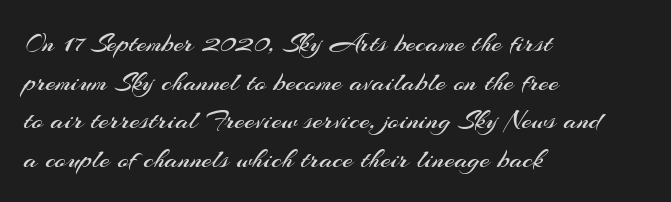
{"serif": "no", "bold": "no", "weight": "regular", "width": "normal", "stroke_contrast": "medium", "x_height": "small", "monospaced": "no", "underline": "no", "align": "left", "line_spacing": "normal", "line_spacing_ratio": 1.33, "letter_spacing": "normal", "letter_spacing_em": 0.0, "glyph_px": 29}
